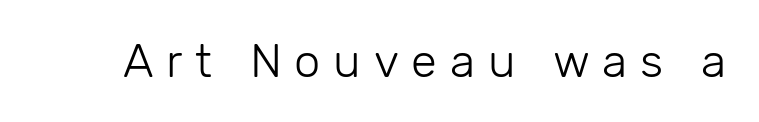
{"serif": "no", "italic": "no", "bold": "no", "weight": "light", "width": "normal", "stroke_contrast": "low", "x_height": "medium", "monospaced": "no", "underline": "no", "letter_spacing": "wide", "letter_spacing_em": 0.27, "glyph_px": 47}
